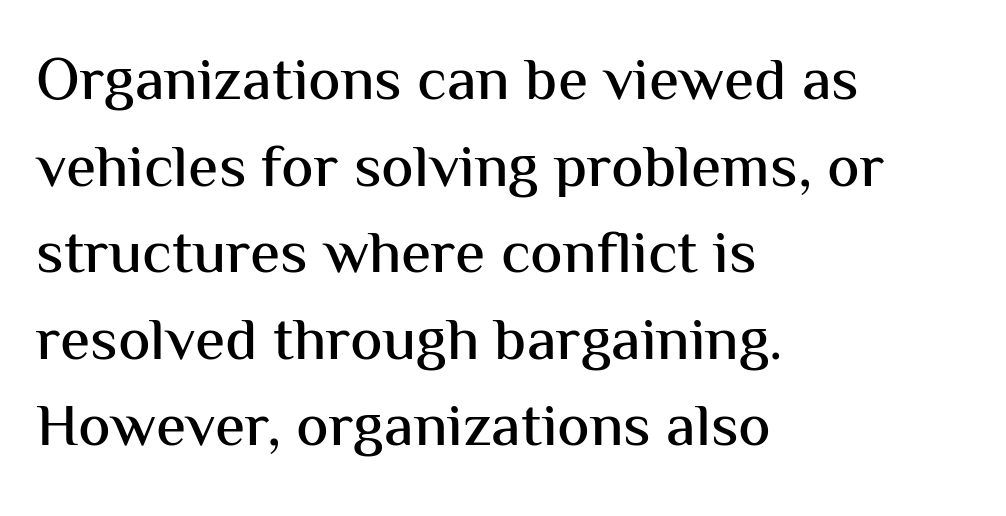
The image shows 61 px sans-serif type, upright; set left-aligned, normal line spacing (1.42x), normal letter spacing, not underlined; medium stroke contrast and a medium x-height.
